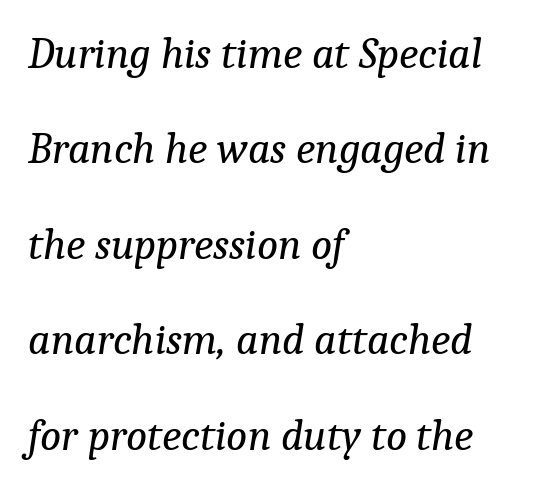
Q: Is the text bold? A: No.
Q: Is the text italic (slanted)? A: Yes, it leans right by about 9 degrees.
Q: Is the typeface a serif or a sans-serif typeface? A: Serif.
Q: Is the text underlined? A: No.
Q: How is the paragraph aligned? A: Left-aligned.
Q: Is the spacing between letters normal or unusually wide? A: Normal.
Q: Is the spacing between lines tight, normal or loose? A: Loose.
Q: Width (condensed, normal, or wide)? A: Normal.
Q: Stroke contrast? A: Low.
Q: x-height? A: Medium.
Q: Monospaced? A: No.
